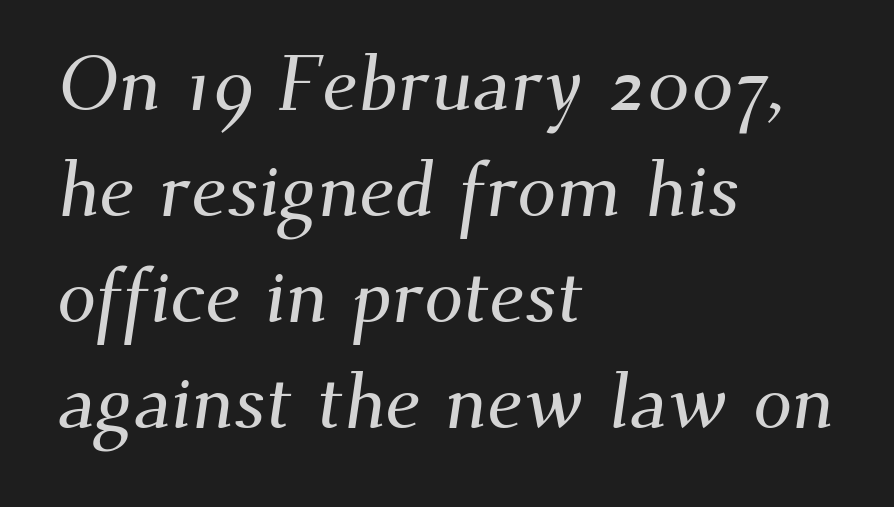
{"serif": "yes", "width": "normal", "stroke_contrast": "medium", "x_height": "small", "monospaced": "no", "underline": "no", "align": "left", "line_spacing": "normal", "line_spacing_ratio": 1.36, "letter_spacing": "normal", "letter_spacing_em": 0.0, "glyph_px": 78}
